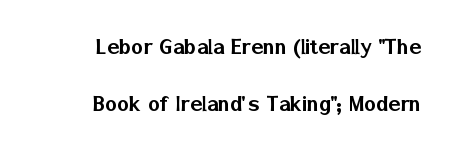
The image shows 25 px text type, upright; set loose line spacing (2.28x), normal letter spacing, not underlined.
